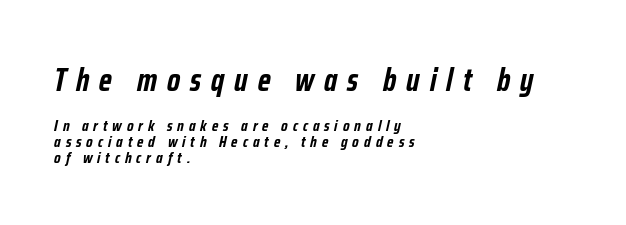
Notice how descenders almost collide with the ascenders below — that's tight leading. The words here are not underlined. The letters are bold, with thick, heavy strokes. Character size in the leading block exceeds that of the trailing block.
